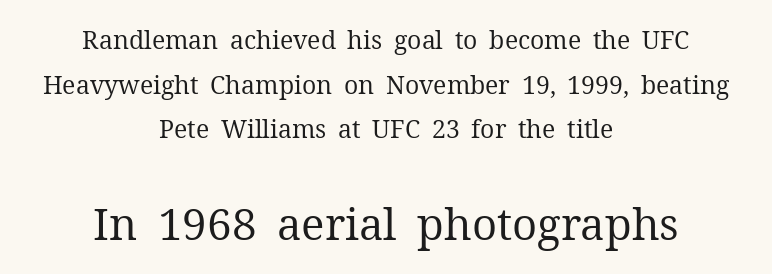
The image shows 44 px regular-weight serif type, upright; set centered, line spacing 1.79x, normal letter spacing, not underlined; the second (bottom) block is 1.76x larger; medium stroke contrast and a medium x-height.
